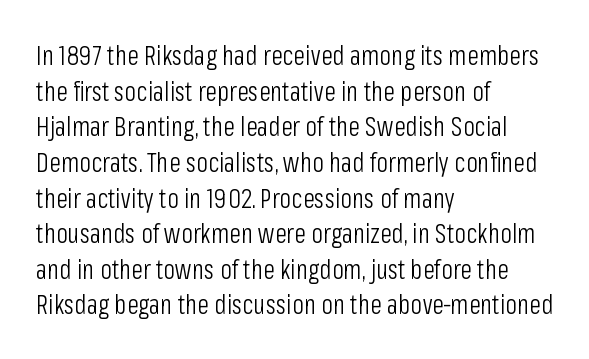
Q: Is the text bold? A: No.
Q: Is the text italic (slanted)? A: No, it is upright.
Q: Is the text underlined? A: No.
Q: How is the paragraph aligned? A: Left-aligned.
Q: Is the spacing between letters normal or unusually wide? A: Normal.
Q: Is the spacing between lines tight, normal or loose? A: Normal.
